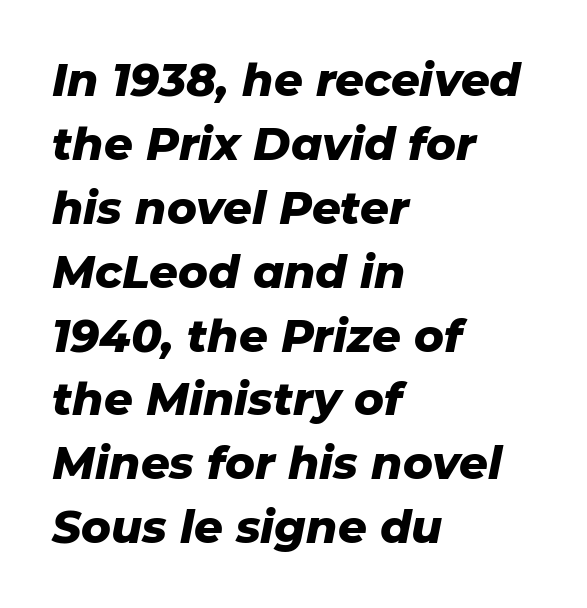
Q: Is the text bold? A: Yes.
Q: Is the text italic (slanted)? A: Yes, it leans right by about 11 degrees.
Q: Is the text underlined? A: No.
Q: How is the paragraph aligned? A: Left-aligned.
Q: Is the spacing between letters normal or unusually wide? A: Normal.
Q: Is the spacing between lines tight, normal or loose? A: Normal.
Q: Width (condensed, normal, or wide)? A: Normal.
Q: Stroke contrast? A: Low.
Q: x-height? A: Medium.
Q: Monospaced? A: No.
